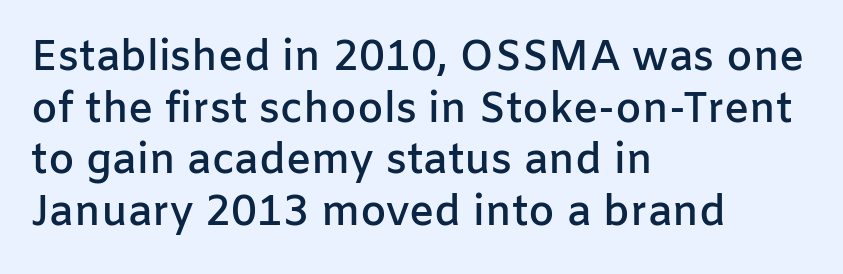
{"serif": "no", "italic": "no", "bold": "semi", "weight": "semibold", "width": "normal", "stroke_contrast": "low", "x_height": "medium", "monospaced": "no", "underline": "no", "align": "left", "line_spacing_ratio": 1.23, "letter_spacing": "normal", "letter_spacing_em": 0.0, "glyph_px": 42}
